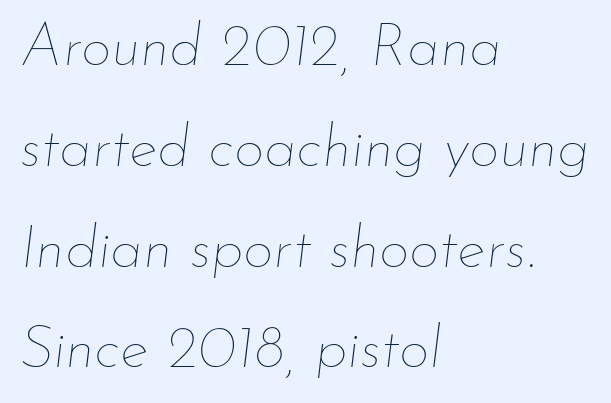
A normal amount of white space separates one row of letters from the next. Leftover space on each line is placed entirely after the last word. These lines are rendered in a variable-pitch font. A bare baseline throughout the passage. Tall strokes in this sample are angled rather than plumb.
